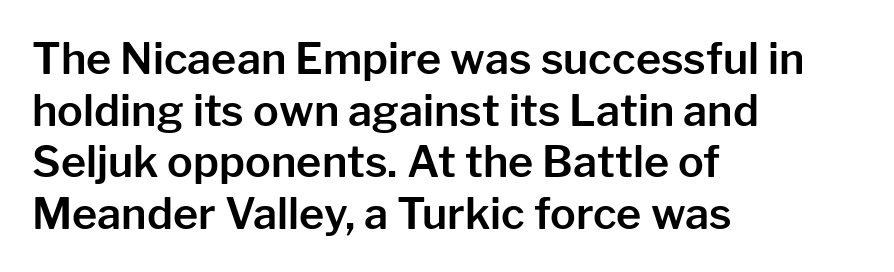
The image shows 43 px sans-serif type, upright; set left-aligned, line spacing 1.2x, normal letter spacing, not underlined; low stroke contrast and a medium x-height.
